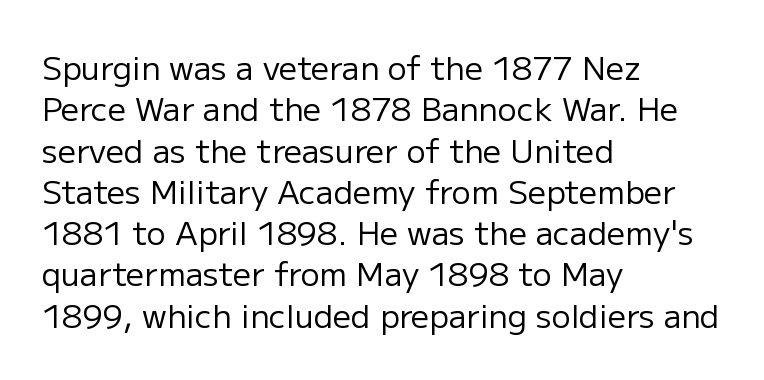
If you drew a ruler down the left edge, every line would touch it. Summary of weight: not heavy and not bold. The space beneath each line is pristine and unruled. Think of a printed novel: that variable character pitch is what you see here. Interline gaps are of average width in this sample.
